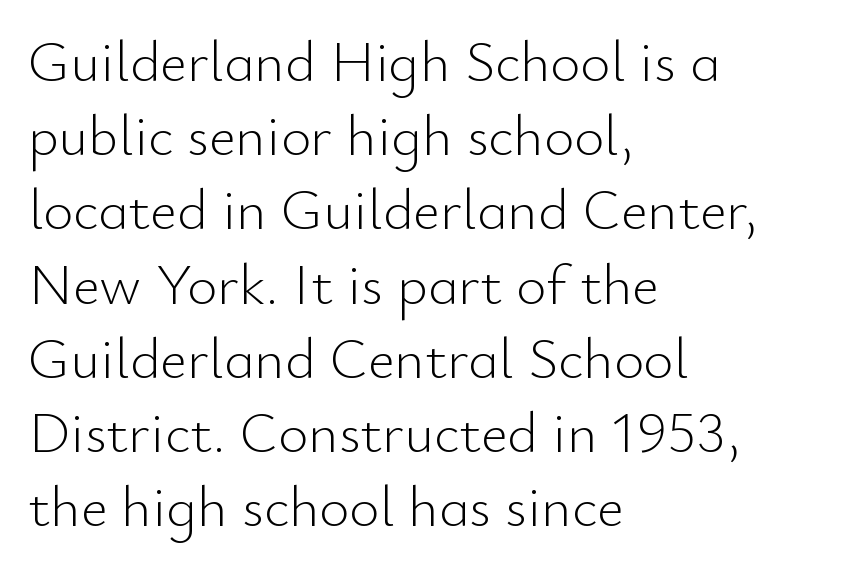
{"serif": "no", "italic": "no", "bold": "no", "weight": "light", "width": "normal", "stroke_contrast": "low", "x_height": "small", "monospaced": "no", "underline": "no", "align": "left", "line_spacing": "normal", "line_spacing_ratio": 1.28, "letter_spacing": "normal", "letter_spacing_em": 0.0, "glyph_px": 58}
